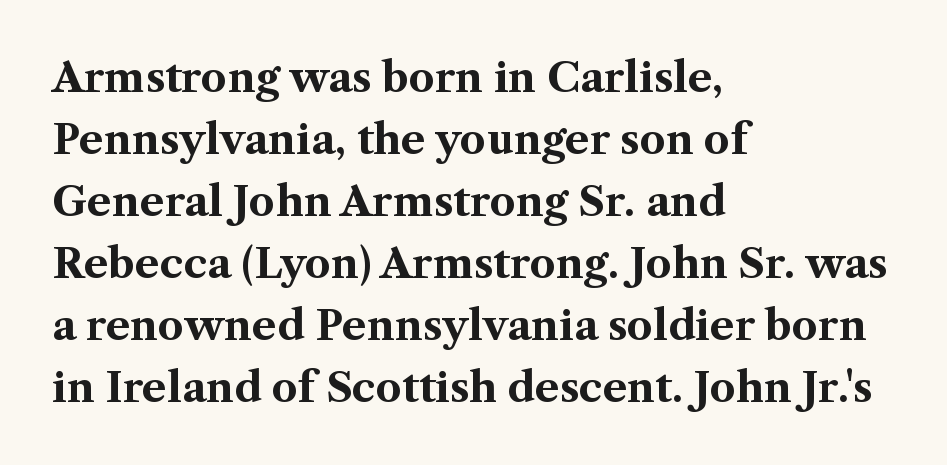
The image shows 41 px bold serif type, upright; set left-aligned, normal line spacing (1.51x), normal letter spacing, not underlined; medium stroke contrast and a medium x-height.
